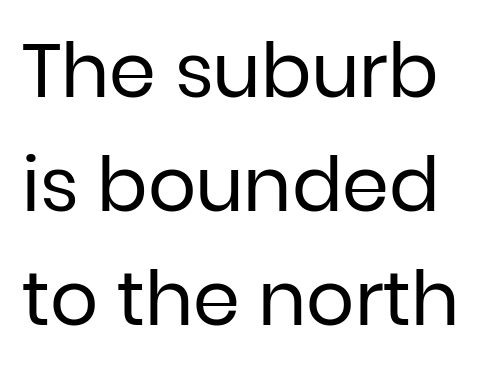
{"serif": "no", "italic": "no", "bold": "no", "weight": "regular", "width": "normal", "stroke_contrast": "low", "x_height": "medium", "monospaced": "no", "underline": "no", "line_spacing": "normal", "line_spacing_ratio": 1.52, "letter_spacing": "normal", "letter_spacing_em": 0.0, "glyph_px": 75}
